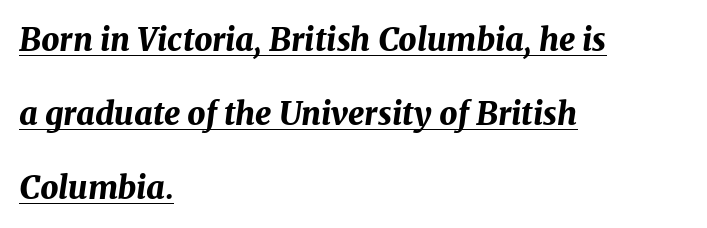
The tracking reads as untouched default to a designer's eye. Typeset ragged right — the left edge is the straight one. The lines are spread far apart with generous leading. Chunky letters — that's bold for sure.
